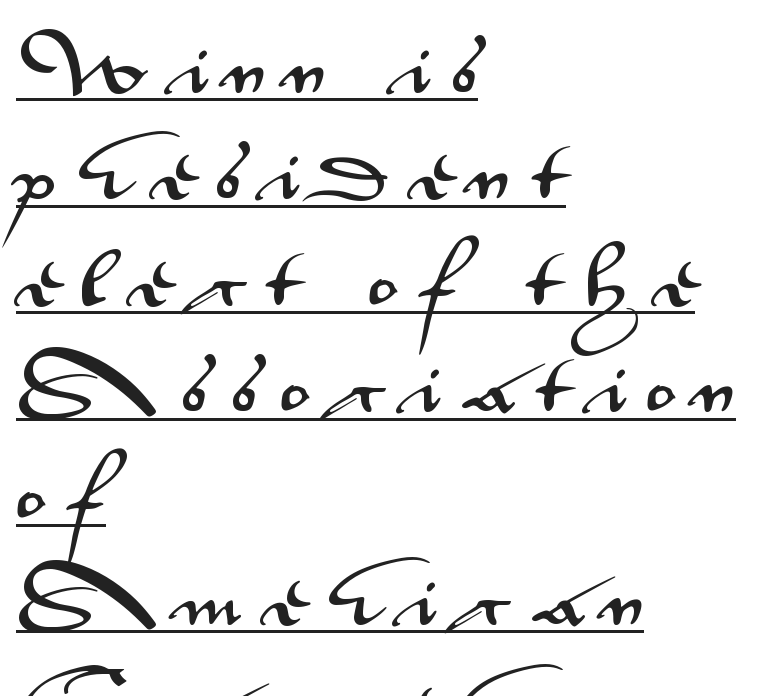
The image shows 63 px wide sans-serif type; set left-aligned, normal line spacing (1.69x), unusually wide letter spacing (+0.35 em), underlined; medium stroke contrast and a small x-height.
